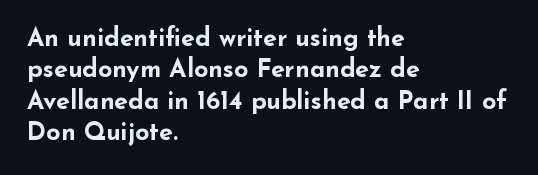
The image shows 25 px bold type, upright; set left-aligned, normal line spacing (1.26x), normal letter spacing, not underlined.
